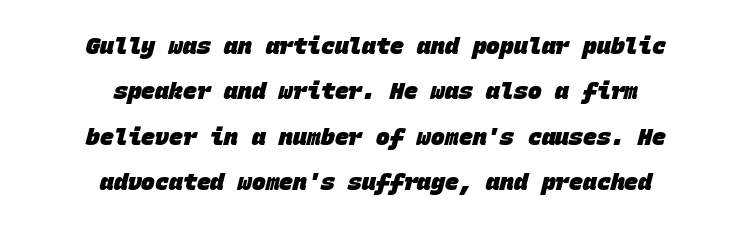
Q: Is the text bold? A: Yes.
Q: Is the text underlined? A: No.
Q: How is the paragraph aligned? A: Centered.
Q: Is the spacing between letters normal or unusually wide? A: Normal.
Q: Is the spacing between lines tight, normal or loose? A: Loose.
